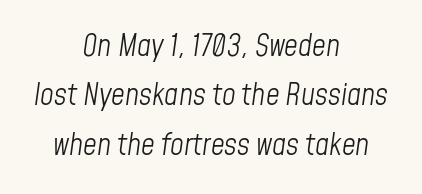
Q: Is the text bold? A: No.
Q: Is the text italic (slanted)? A: Yes, it leans right by about 8 degrees.
Q: Is the text underlined? A: No.
Q: How is the paragraph aligned? A: Centered.
Q: Is the spacing between letters normal or unusually wide? A: Normal.
Q: Is the spacing between lines tight, normal or loose? A: Normal.
Q: Width (condensed, normal, or wide)? A: Condensed.
Q: Stroke contrast? A: Low.
Q: x-height? A: Medium.
Q: Monospaced? A: No.
